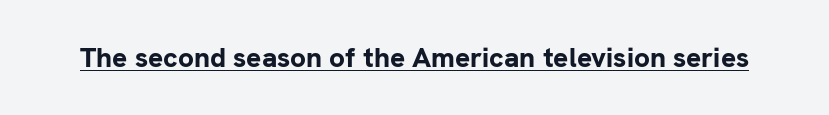
The image shows 28 px bold sans-serif type, upright; set normal letter spacing, underlined; low stroke contrast and a medium x-height.
